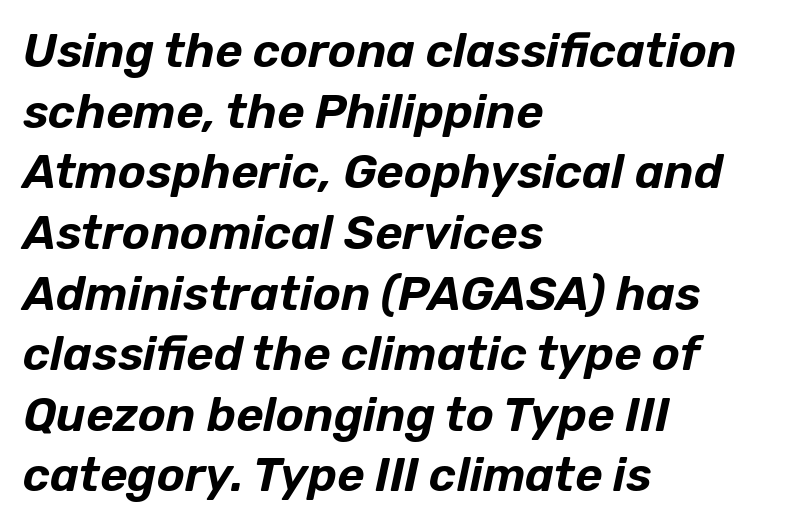
{"italic": "yes", "lean": "right", "slant_degrees": 12, "width": "normal", "stroke_contrast": "low", "x_height": "medium", "monospaced": "no", "underline": "no", "align": "left", "line_spacing": "normal", "line_spacing_ratio": 1.29, "letter_spacing": "normal", "letter_spacing_em": 0.0, "glyph_px": 47}
